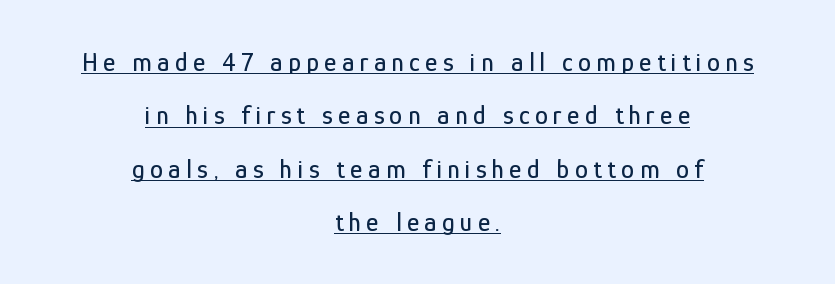
Q: Is the text italic (slanted)? A: No, it is upright.
Q: Is the text underlined? A: Yes.
Q: How is the paragraph aligned? A: Centered.
Q: Is the spacing between letters normal or unusually wide? A: Unusually wide.
Q: Is the spacing between lines tight, normal or loose? A: Loose.
